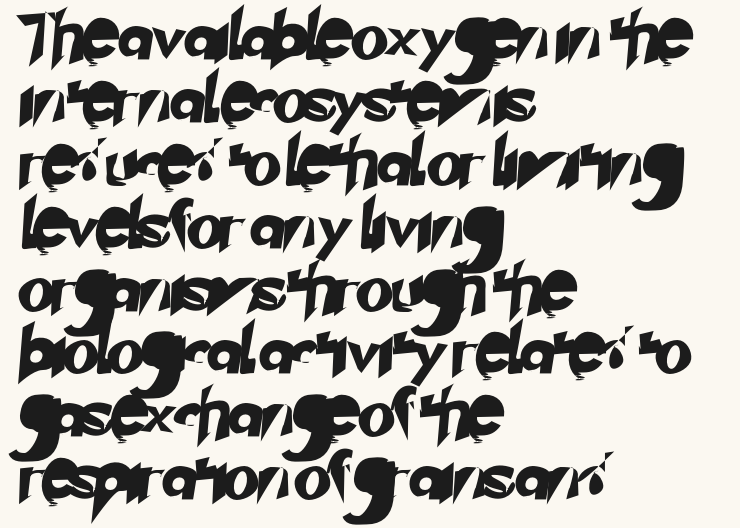
The image shows 48 px sans-serif type; set left-aligned, normal line spacing (1.31x), normal letter spacing, not underlined; low stroke contrast and a small x-height.
